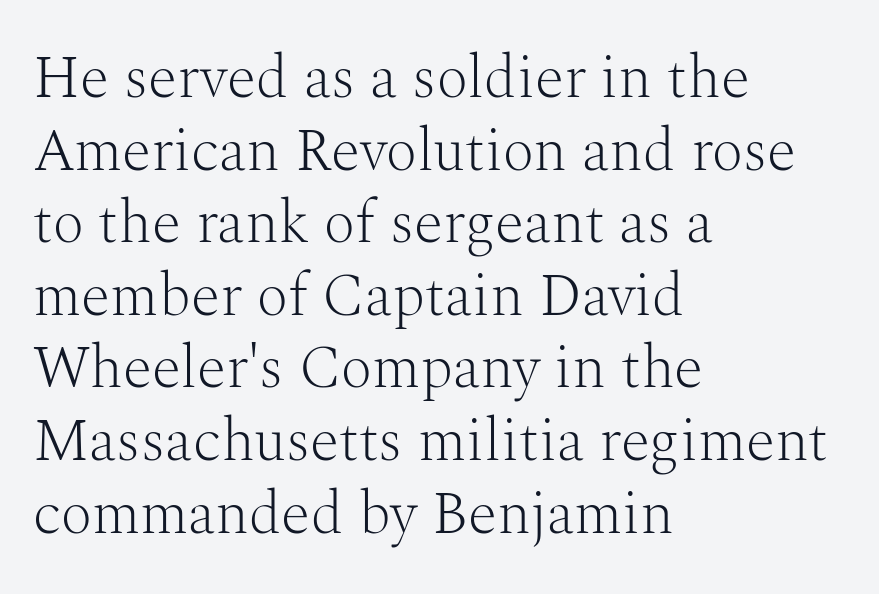
The image shows 60 px light serif type, upright; set left-aligned, line spacing 1.21x, normal letter spacing, not underlined; medium stroke contrast and a medium x-height.
